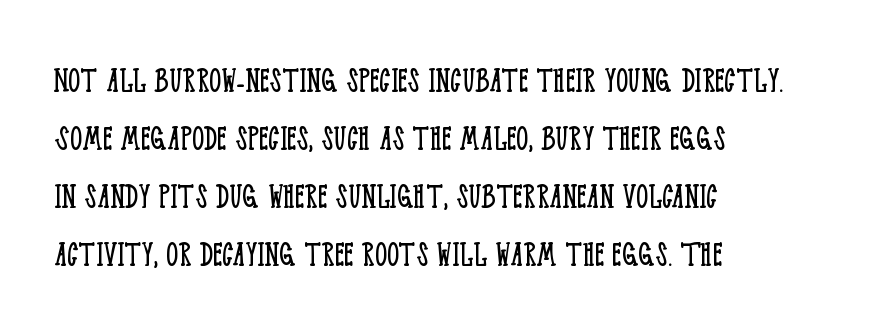
Q: Is the text bold? A: No.
Q: Is the text italic (slanted)? A: No, it is upright.
Q: Is the typeface a serif or a sans-serif typeface? A: Serif.
Q: Is the text underlined? A: No.
Q: How is the paragraph aligned? A: Left-aligned.
Q: Is the spacing between letters normal or unusually wide? A: Normal.
Q: Is the spacing between lines tight, normal or loose? A: Normal.
Q: Width (condensed, normal, or wide)? A: Condensed.
Q: Stroke contrast? A: Low.
Q: x-height? A: Large.
Q: Monospaced? A: No.
